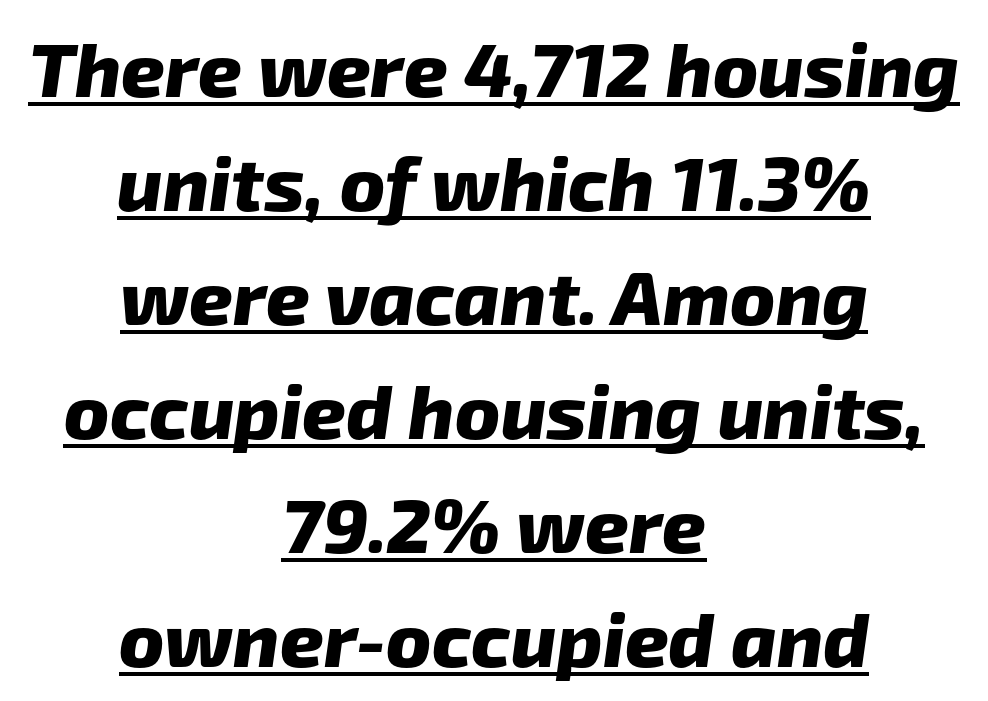
{"serif": "no", "bold": "yes", "weight": "heavy", "width": "normal", "stroke_contrast": "low", "x_height": "medium", "monospaced": "no", "underline": "yes", "align": "center", "line_spacing": "normal", "line_spacing_ratio": 1.5, "letter_spacing": "normal", "letter_spacing_em": 0.0, "glyph_px": 76}
